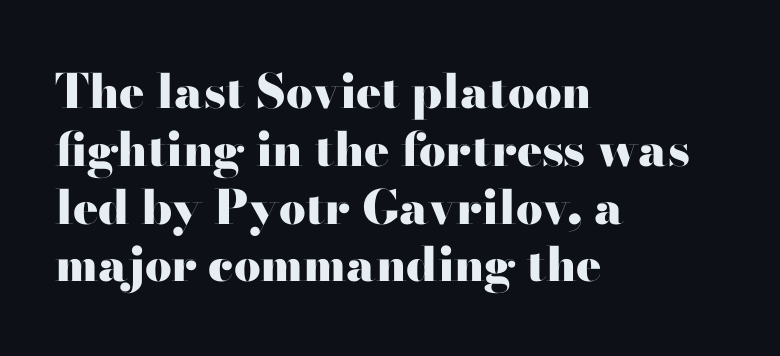
Q: Is the text bold? A: Yes.
Q: Is the text italic (slanted)? A: No, it is upright.
Q: Is the typeface a serif or a sans-serif typeface? A: Serif.
Q: Is the text underlined? A: No.
Q: How is the paragraph aligned? A: Left-aligned.
Q: Is the spacing between letters normal or unusually wide? A: Normal.
Q: Width (condensed, normal, or wide)? A: Wide.
Q: Stroke contrast? A: High.
Q: x-height? A: Small.
Q: Monospaced? A: No.
